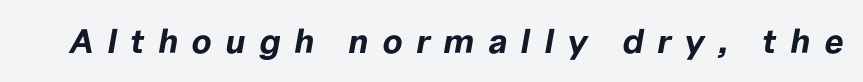
The image shows 34 px bold type, italic (leaning right); set unusually wide letter spacing (+0.4 em), not underlined; low stroke contrast and a medium x-height.
